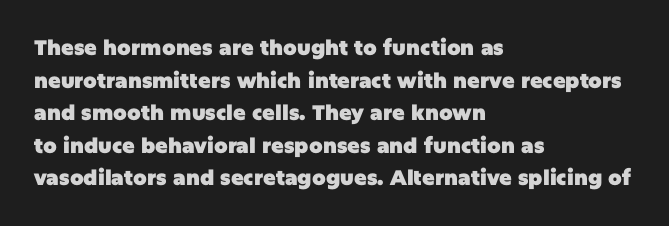
The rendering anchors every line to the left-hand side. In terms of posture, this sample is upright. This sample uses plain, unmodified letter spacing. The gap between lines stays unmarked.
